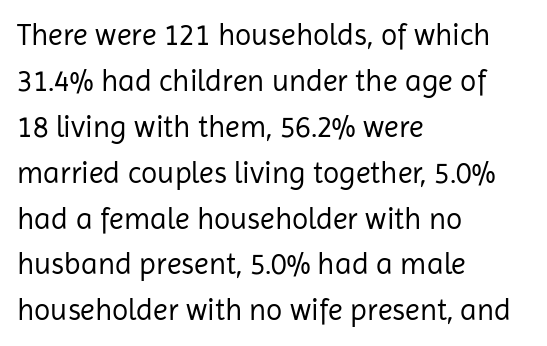
{"serif": "no", "italic": "no", "bold": "no", "weight": "regular", "width": "normal", "stroke_contrast": "low", "x_height": "medium", "monospaced": "no", "underline": "no", "align": "left", "line_spacing": "normal", "line_spacing_ratio": 1.53, "letter_spacing": "normal", "letter_spacing_em": 0.0, "glyph_px": 30}
